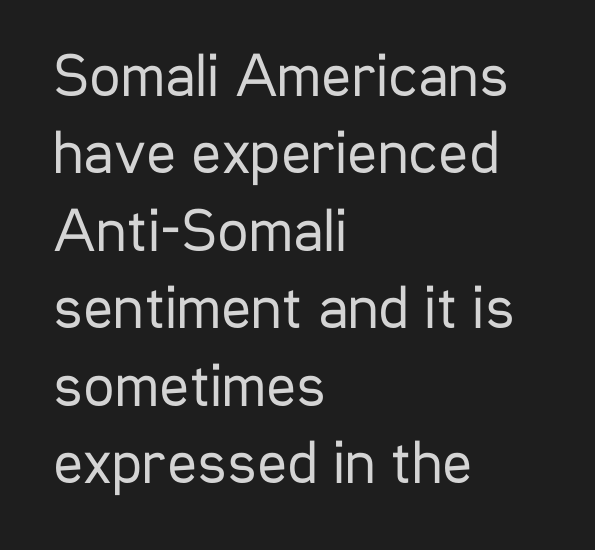
The image shows 62 px regular-weight, condensed sans-serif type, upright; set left-aligned, normal line spacing (1.25x), normal letter spacing, not underlined; low stroke contrast and a medium x-height.
